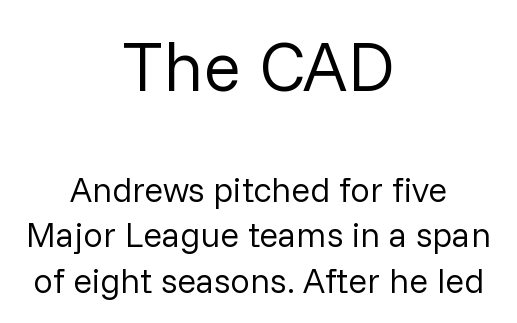
Varying glyph widths throughout — classic text-font behaviour. Each word holds together tightly as a unit, with standard inter-letter gaps. Weight class: somewhere from thin through regular. Letters rest on an invisible, unmarked baseline. The lines sit at an ordinary, default distance from one another.
